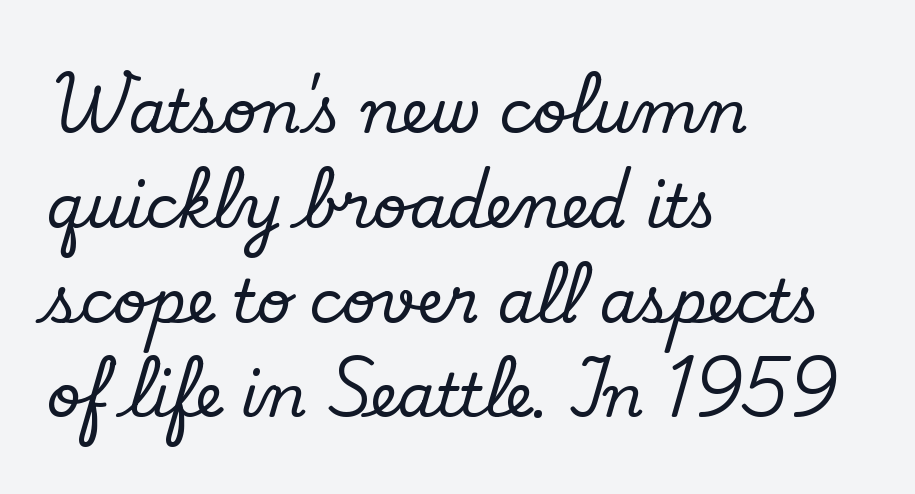
The image shows 60 px serif type; set left-aligned, normal line spacing (1.58x), normal letter spacing, not underlined; low stroke contrast and a small x-height.
